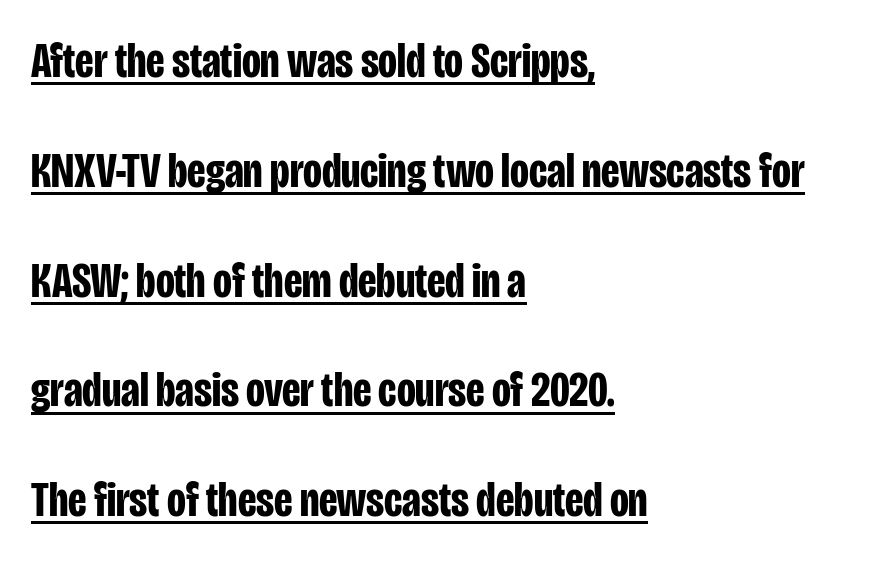
The image shows 49 px bold, condensed sans-serif type, upright; set left-aligned, loose line spacing (2.24x), normal letter spacing, underlined; low stroke contrast and a large x-height.
